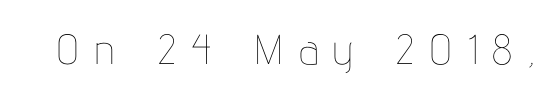
{"italic": "no", "bold": "no", "weight": "thin", "width": "condensed", "stroke_contrast": "low", "x_height": "medium", "monospaced": "no", "underline": "no", "letter_spacing": "wide", "letter_spacing_em": 0.37, "glyph_px": 42}
